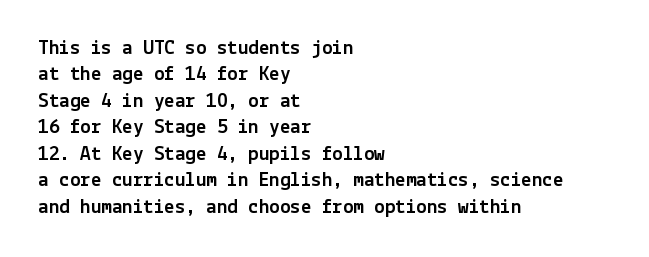
{"italic": "no", "underline": "no", "align": "left", "line_spacing": "normal", "line_spacing_ratio": 1.26, "letter_spacing": "normal", "letter_spacing_em": 0.0, "glyph_px": 21}
